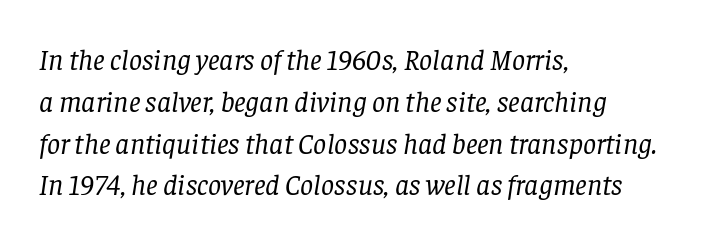
The typeface has the unassuming heft of standard copy or less. Typeset ragged right — the left edge is the straight one. The rendering applies a slant to the glyphs. In terms of leading, this rendering sits right in the middle. The foot of each line stays bare and open.
